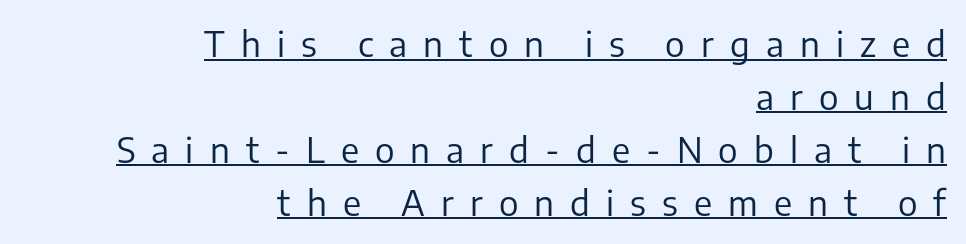
Spacing verdict: proportional, widths tailored to each character. Underlined type. How are the letters spaced? Widely, with obvious added tracking. Reading down the column, the eye jumps a familiar distance to each next line.
